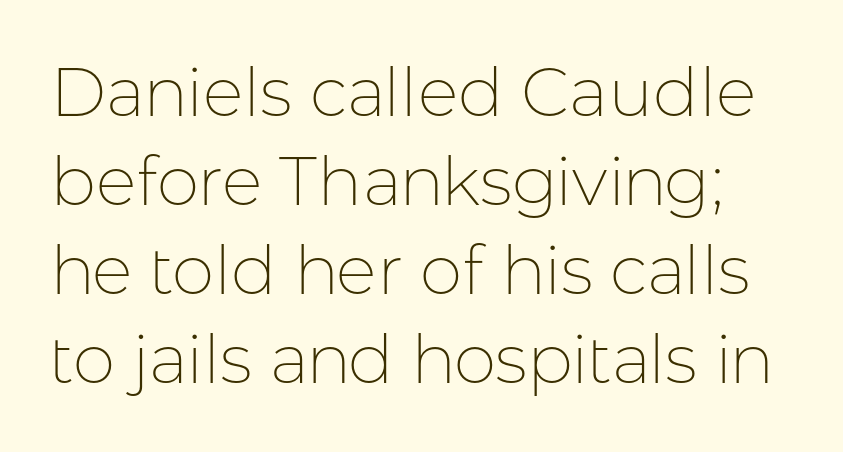
The image shows 68 px thin sans-serif type, upright; set normal line spacing (1.31x), normal letter spacing, not underlined; low stroke contrast and a medium x-height.
